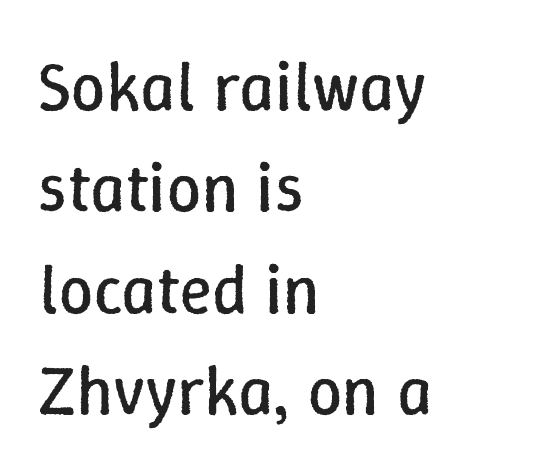
Q: Is the text bold? A: No.
Q: Is the text italic (slanted)? A: No, it is upright.
Q: Is the text underlined? A: No.
Q: How is the paragraph aligned? A: Left-aligned.
Q: Is the spacing between letters normal or unusually wide? A: Normal.
Q: Is the spacing between lines tight, normal or loose? A: Normal.
Q: Width (condensed, normal, or wide)? A: Normal.
Q: Stroke contrast? A: Low.
Q: x-height? A: Medium.
Q: Monospaced? A: No.
